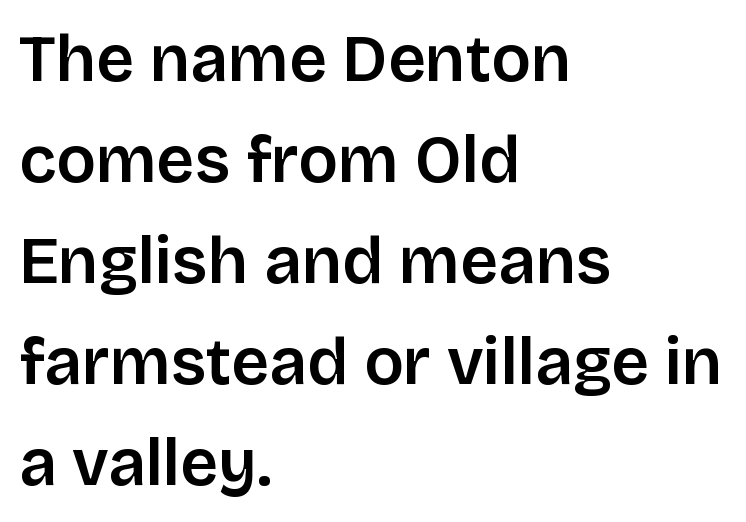
Q: Is the text italic (slanted)? A: No, it is upright.
Q: Is the typeface a serif or a sans-serif typeface? A: Sans-serif.
Q: Is the text underlined? A: No.
Q: How is the paragraph aligned? A: Left-aligned.
Q: Is the spacing between letters normal or unusually wide? A: Normal.
Q: Is the spacing between lines tight, normal or loose? A: Normal.
Q: Width (condensed, normal, or wide)? A: Normal.
Q: Stroke contrast? A: Low.
Q: x-height? A: Large.
Q: Monospaced? A: No.
